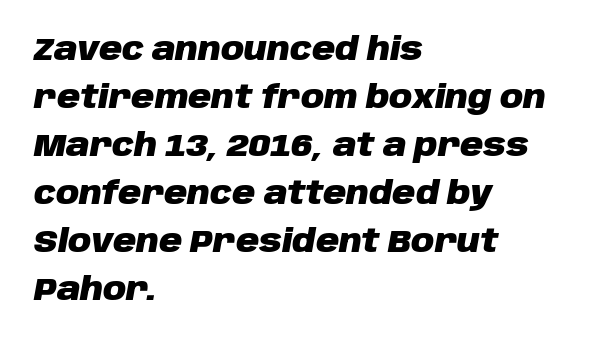
{"italic": "yes", "lean": "right", "slant_degrees": 10, "bold": "yes", "weight": "heavy", "width": "normal", "stroke_contrast": "low", "x_height": "large", "monospaced": "no", "underline": "no", "align": "left", "line_spacing": "normal", "line_spacing_ratio": 1.5, "letter_spacing": "normal", "letter_spacing_em": 0.0, "glyph_px": 32}
